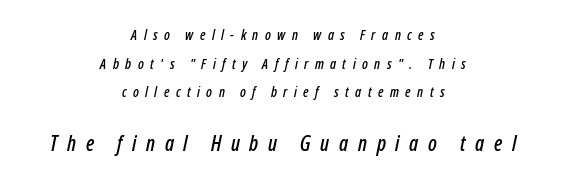
What stands out about the letter spacing? Its width — letters are far apart. Glance below the letters and you will spot only blank space. The text block is weighted toward neither margin, spreading evenly from the middle. The following chunk of copy outweighs the initial chunk in type size.
